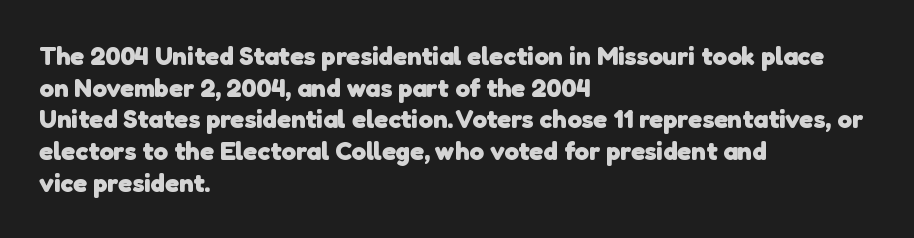
The image shows 26 px bold type; set left-aligned, line spacing 1.22x, normal letter spacing, not underlined.
